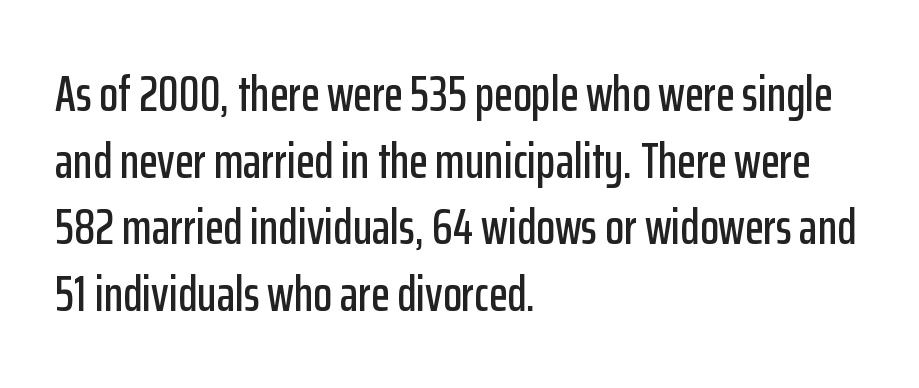
{"serif": "no", "italic": "no", "width": "condensed", "stroke_contrast": "low", "x_height": "medium", "monospaced": "no", "underline": "no", "align": "left", "line_spacing": "normal", "line_spacing_ratio": 1.36, "letter_spacing": "normal", "letter_spacing_em": 0.0, "glyph_px": 49}
